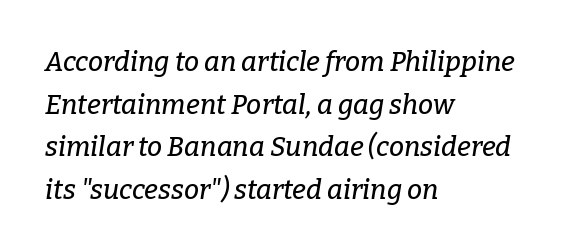
{"italic": "yes", "lean": "right", "slant_degrees": 9, "underline": "no", "align": "left", "line_spacing": "normal", "line_spacing_ratio": 1.58, "letter_spacing": "normal", "letter_spacing_em": 0.0, "glyph_px": 27}
